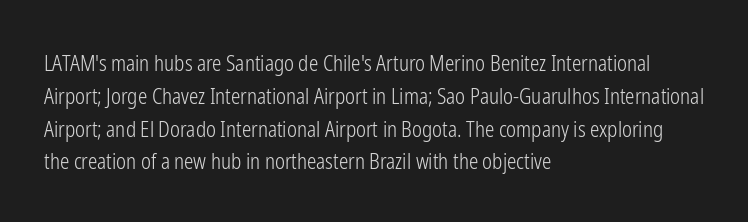
Upright lettering throughout. The rows are spaced the way most documents space them. These lines stack with their left ends in a neat column. The space beneath each line is pristine and unruled. This sample uses plain, unmodified letter spacing. Stem width sits at or under what a default text font uses.
